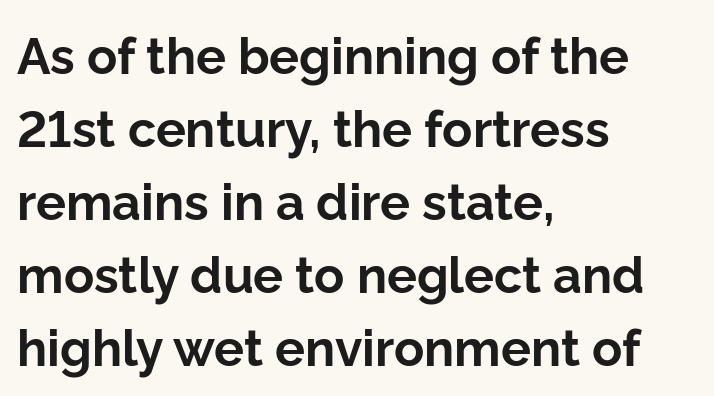
The image shows 50 px bold sans-serif type, upright; set left-aligned, normal line spacing (1.46x), normal letter spacing, not underlined; low stroke contrast and a medium x-height.
